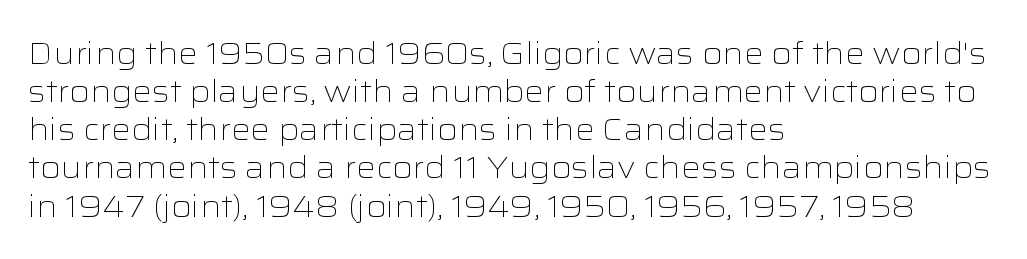
{"serif": "no", "italic": "no", "bold": "no", "weight": "light", "width": "wide", "stroke_contrast": "low", "x_height": "medium", "monospaced": "no", "underline": "no", "align": "left", "line_spacing_ratio": 1.23, "letter_spacing": "normal", "letter_spacing_em": 0.0, "glyph_px": 31}
